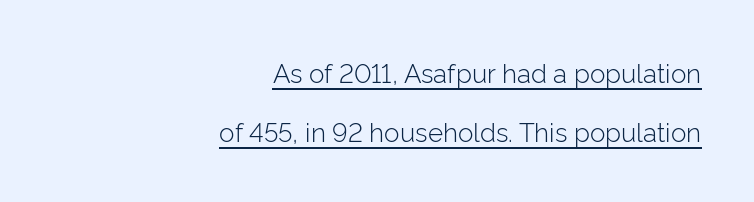
{"italic": "no", "bold": "no", "underline": "yes", "align": "right", "line_spacing": "loose", "line_spacing_ratio": 2.26, "letter_spacing": "normal", "letter_spacing_em": 0.0, "glyph_px": 26}
